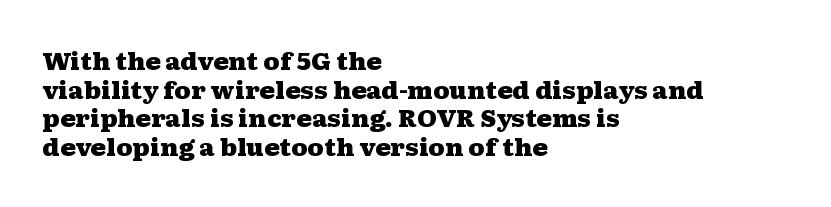
Q: Is the text bold? A: Yes.
Q: Is the text italic (slanted)? A: No, it is upright.
Q: Is the text underlined? A: No.
Q: How is the paragraph aligned? A: Left-aligned.
Q: Is the spacing between letters normal or unusually wide? A: Normal.
Q: Is the spacing between lines tight, normal or loose? A: Normal.
